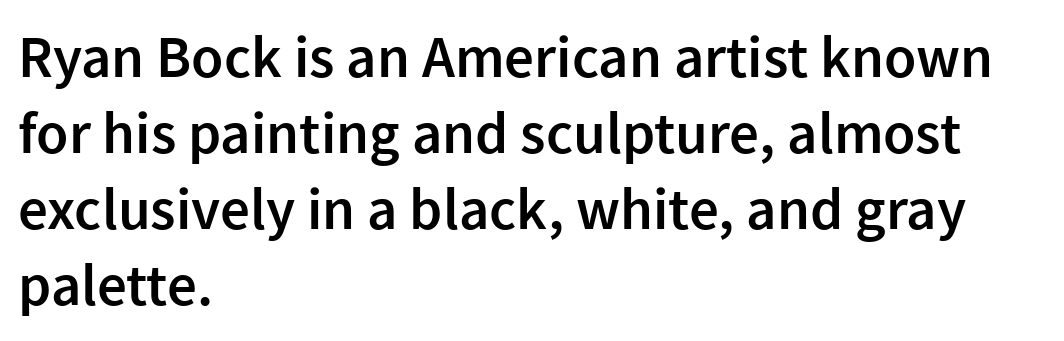
{"serif": "no", "italic": "no", "bold": "semi", "weight": "semibold", "width": "normal", "stroke_contrast": "low", "x_height": "medium", "monospaced": "no", "underline": "no", "align": "left", "line_spacing": "normal", "line_spacing_ratio": 1.29, "letter_spacing": "normal", "letter_spacing_em": 0.0, "glyph_px": 59}
